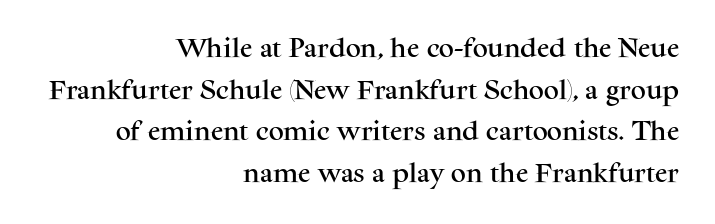
Q: Is the text italic (slanted)? A: No, it is upright.
Q: Is the text underlined? A: No.
Q: How is the paragraph aligned? A: Right-aligned.
Q: Is the spacing between letters normal or unusually wide? A: Normal.
Q: Is the spacing between lines tight, normal or loose? A: Loose.
